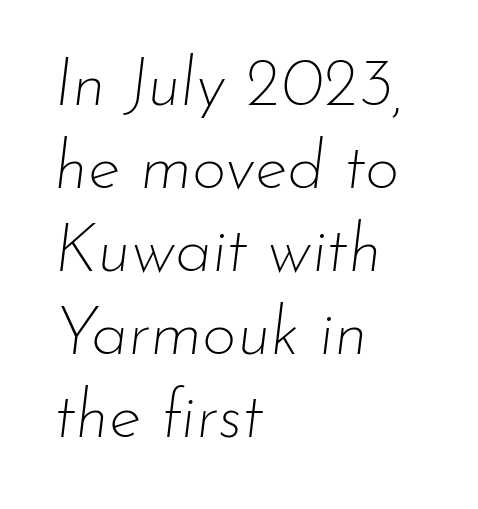
The image shows 67 px thin type, italic (leaning right); set left-aligned, line spacing 1.24x, normal letter spacing, not underlined; low stroke contrast and a small x-height.
